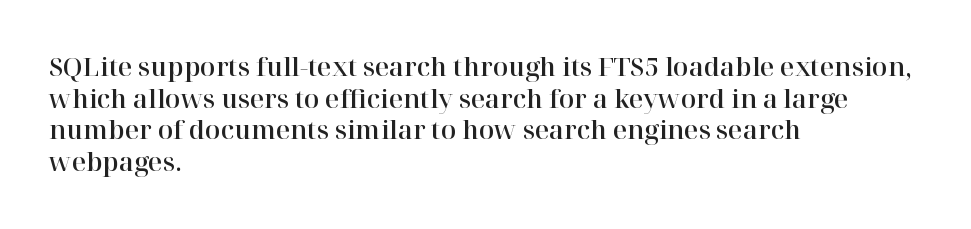
Q: Is the text italic (slanted)? A: No, it is upright.
Q: Is the text underlined? A: No.
Q: How is the paragraph aligned? A: Left-aligned.
Q: Is the spacing between letters normal or unusually wide? A: Normal.
Q: Is the spacing between lines tight, normal or loose? A: Normal.
